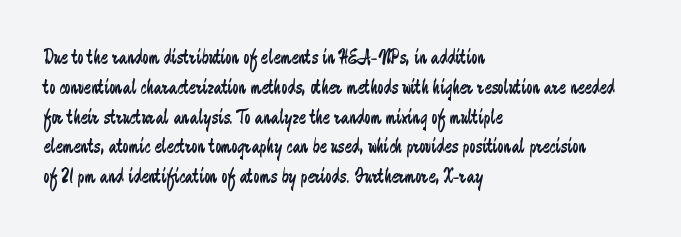
Quick note: interline space is typical. Nothing unusual about the tracking: characters are spaced as the font intends. Unmarked baselines from the first word to the last.
